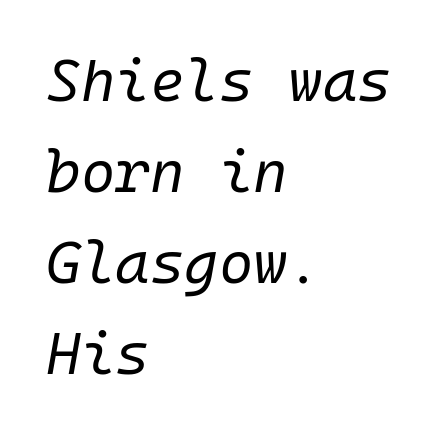
Q: Is the text bold? A: No.
Q: Is the text italic (slanted)? A: Yes, it leans right by about 10 degrees.
Q: Is the text underlined? A: No.
Q: How is the paragraph aligned? A: Left-aligned.
Q: Is the spacing between letters normal or unusually wide? A: Normal.
Q: Is the spacing between lines tight, normal or loose? A: Normal.
Q: Width (condensed, normal, or wide)? A: Normal.
Q: Stroke contrast? A: Low.
Q: x-height? A: Medium.
